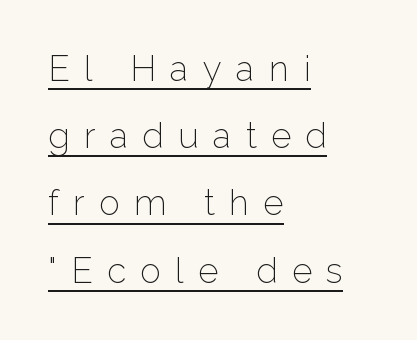
The image shows 35 px light sans-serif type, upright; set left-aligned, loose line spacing (1.92x), unusually wide letter spacing (+0.41 em), underlined; low stroke contrast and a medium x-height.
